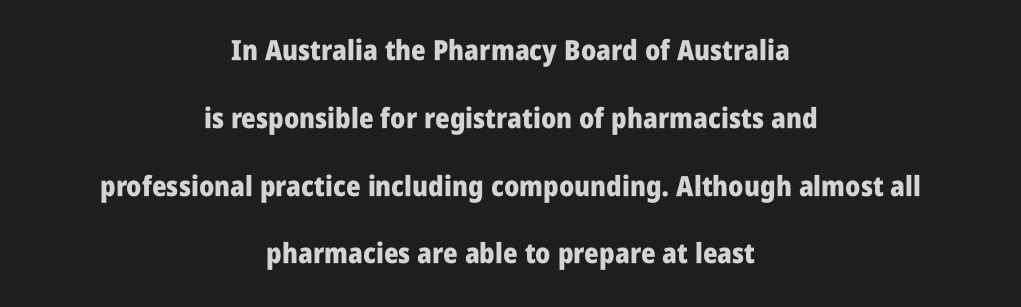
The image shows 28 px heavy, condensed sans-serif type, upright; set centered, loose line spacing (2.42x), normal letter spacing, not underlined; low stroke contrast and a large x-height.
